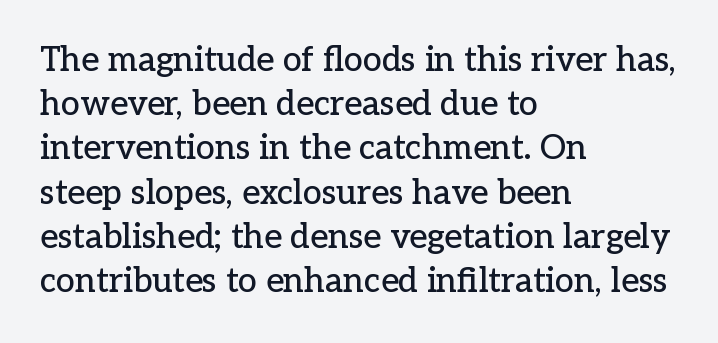
This sample has the flowing, uneven cadence of proportional lettering. Lines of text with bare space underneath. Ordinary non-slanted type is in use. The characters display serif detailing at their extremities. You could call the tracking neutral — neither tight nor loose. This block has exactly the height ordinary leading produces.
